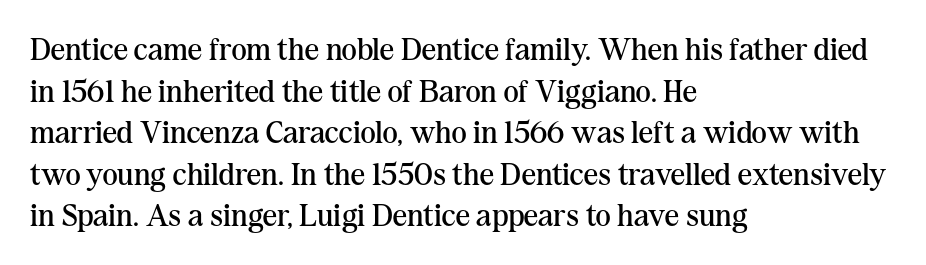
Stroke mass is kept to a normal reading level or below. Ordinary non-slanted type is in use. You could not count columns in this text — the font is proportionally spaced. Quick note: underline off. If you drew a ruler down the left edge, every line would touch it. Summary of vertical rhythm: regular, with standard interline spacing.
